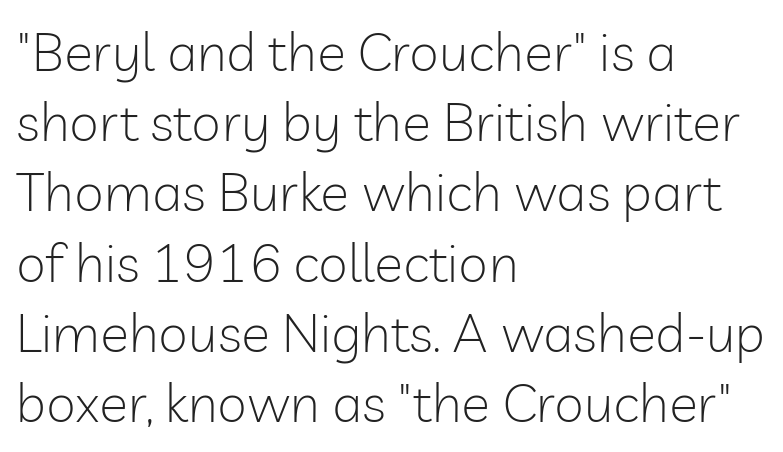
The image shows 54 px light sans-serif type, upright; set left-aligned, normal line spacing (1.3x), normal letter spacing, not underlined; low stroke contrast and a medium x-height.
